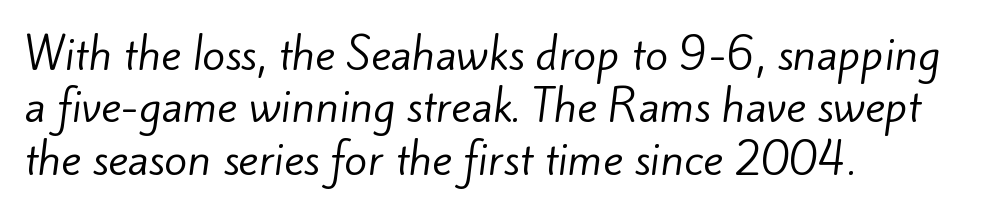
{"serif": "no", "bold": "no", "weight": "regular", "width": "normal", "stroke_contrast": "low", "x_height": "small", "monospaced": "no", "underline": "no", "align": "left", "line_spacing": "normal", "line_spacing_ratio": 1.25, "letter_spacing": "normal", "letter_spacing_em": 0.0, "glyph_px": 42}
